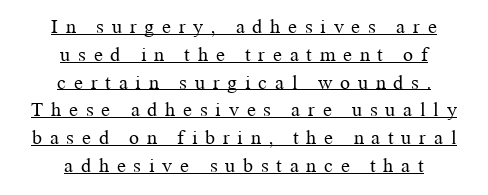
{"italic": "no", "bold": "no", "underline": "yes", "align": "center", "line_spacing": "normal", "line_spacing_ratio": 1.39, "letter_spacing": "wide", "letter_spacing_em": 0.39, "glyph_px": 20}
